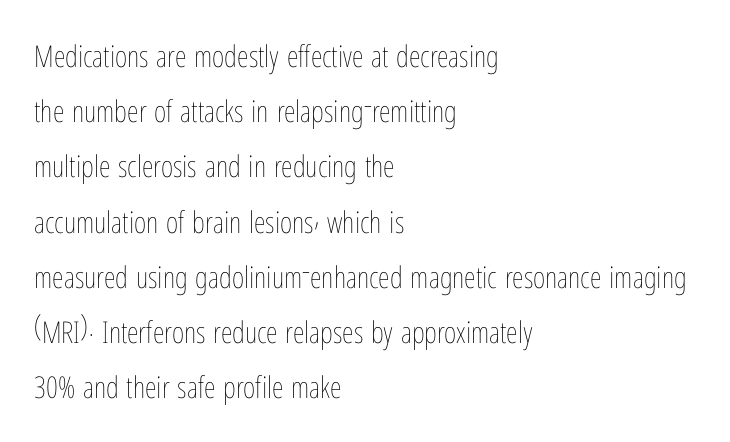
The typography opts for an upright posture over an oblique one. Short note: letters normally spaced. The paragraph shown leans on its left margin. Vertical stems look standard width or narrower in stroke. Do the characters align in a grid? No, the font is proportional. The glyphs are unaccompanied by any horizontal stroke below them.
